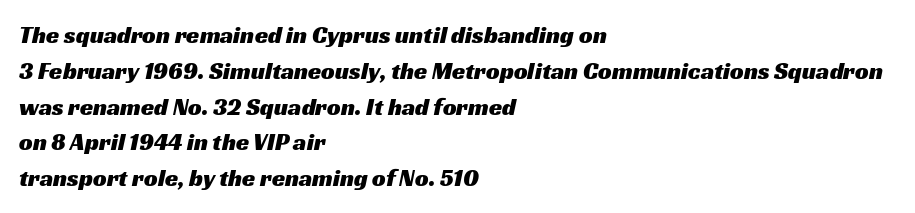
Q: Is the text underlined? A: No.
Q: How is the paragraph aligned? A: Left-aligned.
Q: Is the spacing between letters normal or unusually wide? A: Normal.
Q: Is the spacing between lines tight, normal or loose? A: Normal.
